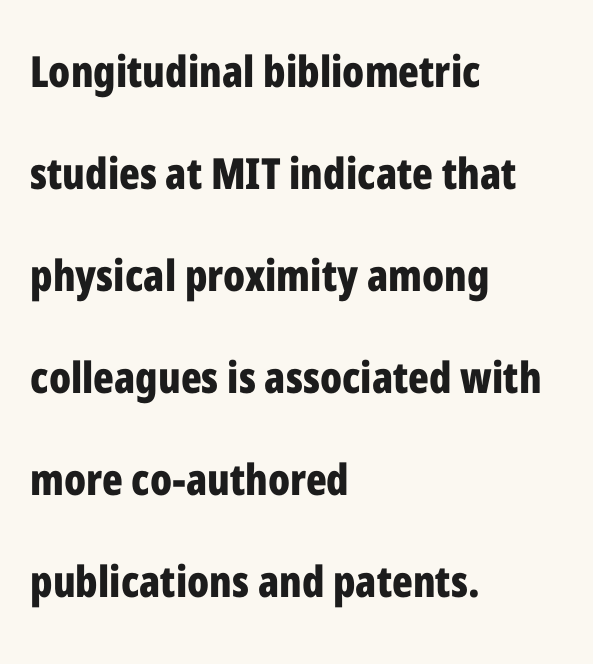
Q: Is the text bold? A: Yes.
Q: Is the text italic (slanted)? A: No, it is upright.
Q: Is the typeface a serif or a sans-serif typeface? A: Sans-serif.
Q: Is the text underlined? A: No.
Q: How is the paragraph aligned? A: Left-aligned.
Q: Is the spacing between letters normal or unusually wide? A: Normal.
Q: Is the spacing between lines tight, normal or loose? A: Loose.
Q: Width (condensed, normal, or wide)? A: Condensed.
Q: Stroke contrast? A: Low.
Q: x-height? A: Medium.
Q: Monospaced? A: No.
